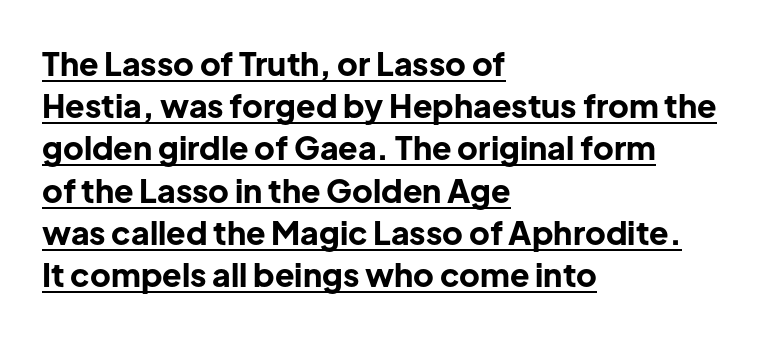
The image shows 32 px bold sans-serif type, upright; set left-aligned, normal line spacing (1.32x), normal letter spacing, underlined; low stroke contrast and a medium x-height.
